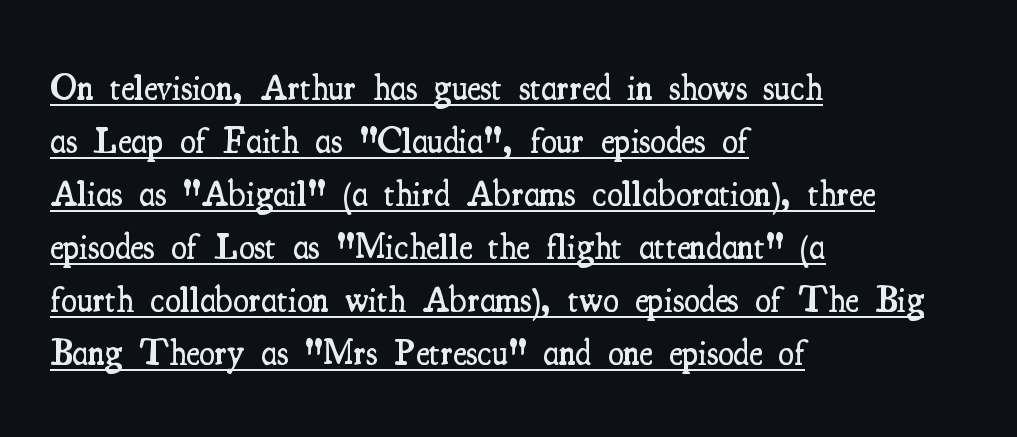
The image shows 36 px semibold, condensed serif type, upright; set left-aligned, normal line spacing (1.47x), normal letter spacing, underlined; medium stroke contrast and a small x-height.
